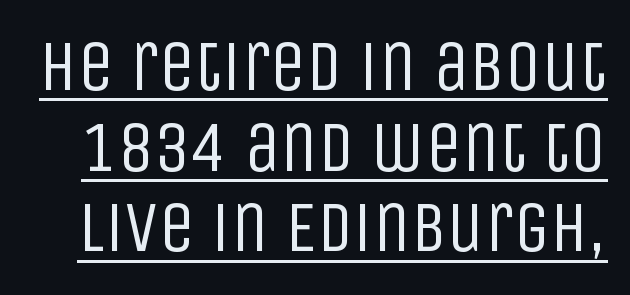
The typesetter has applied underlining to the passage shown. The line-height multiplier appears low, near solid setting. In terms of letterspacing, this is plain default setting. These lines are rendered in a variable-pitch font. What kind of face is this? One without serifs — a sans. Weight: in the light-to-regular range.
